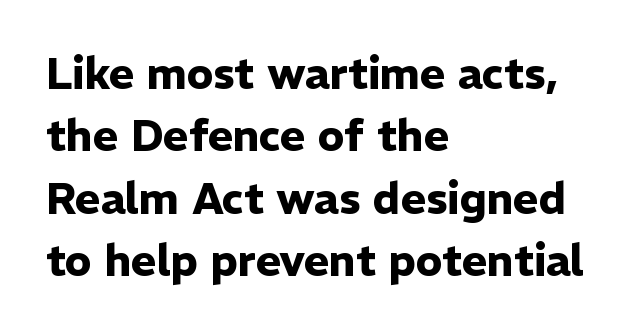
Spacing verdict: proportional, widths tailored to each character. The font family rendered here belongs to the sans-serif group. You can tell it's not italic because the verticals are truly vertical. Each glyph is drawn with heavy, bold strokes. The paragraph has a hard left edge and a soft right edge.
